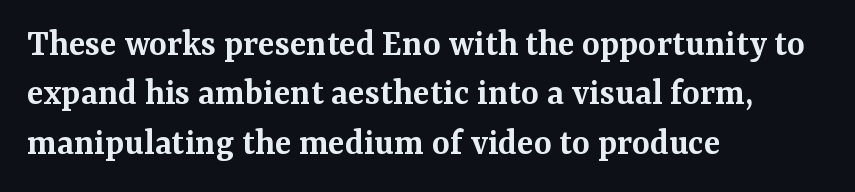
{"serif": "yes", "italic": "no", "bold": "semi", "weight": "semibold", "width": "normal", "stroke_contrast": "medium", "x_height": "medium", "monospaced": "no", "underline": "no", "align": "left", "line_spacing": "normal", "line_spacing_ratio": 1.3, "letter_spacing": "normal", "letter_spacing_em": 0.0, "glyph_px": 38}
